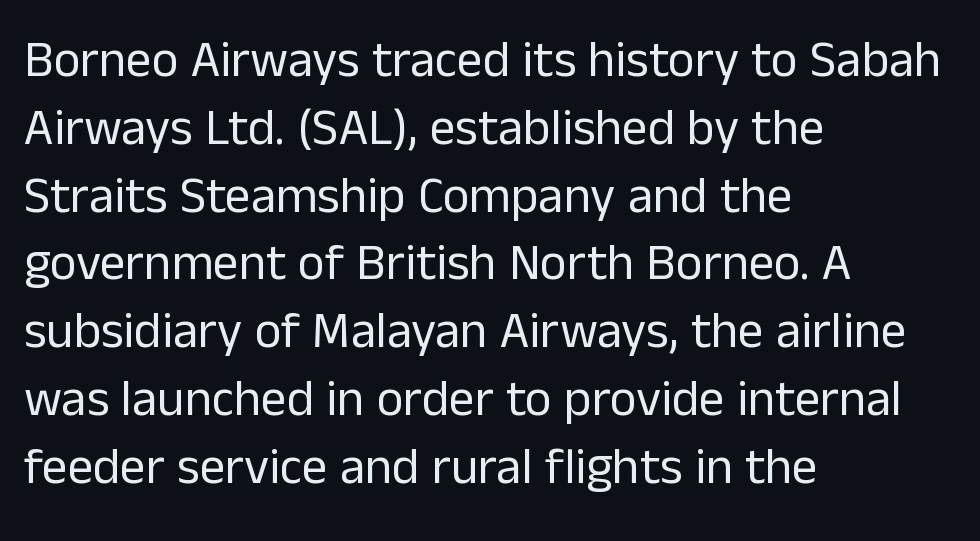
The passage shown stacks its lines at a standard gap. The typeface chosen for these lines omits serifs. The lettering holds an erect, upright posture throughout. Between one letter and the next there's only the usual sliver of space.
